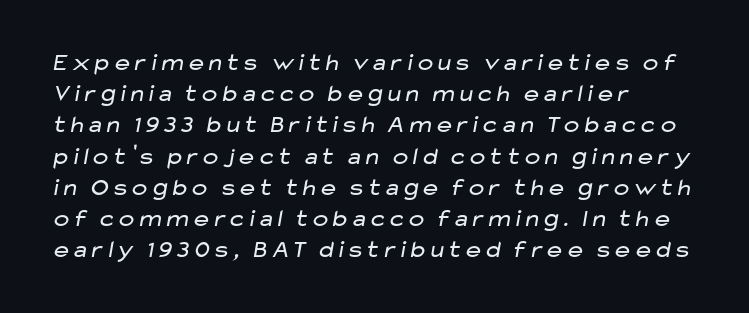
The image shows 25 px text type; set left-aligned, normal line spacing (1.25x), normal letter spacing, not underlined.
